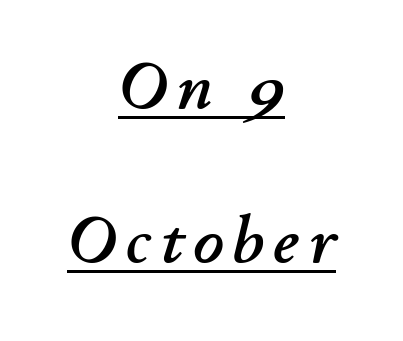
Q: Is the text italic (slanted)? A: Yes, it leans right by about 11 degrees.
Q: Is the text underlined? A: Yes.
Q: How is the paragraph aligned? A: Centered.
Q: Is the spacing between lines tight, normal or loose? A: Loose.
Q: Width (condensed, normal, or wide)? A: Normal.
Q: Stroke contrast? A: Low.
Q: x-height? A: Small.
Q: Monospaced? A: No.
